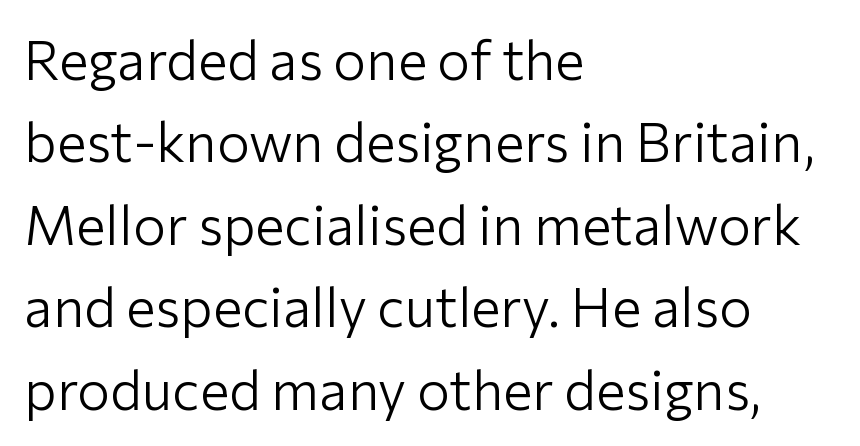
The image shows 55 px light sans-serif type, upright; set left-aligned, normal line spacing (1.5x), normal letter spacing, not underlined; low stroke contrast and a medium x-height.
